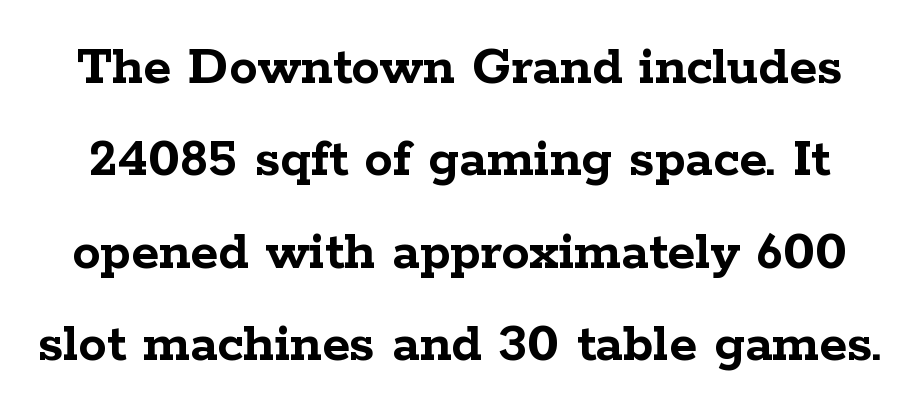
{"serif": "yes", "italic": "no", "bold": "yes", "weight": "semibold", "width": "wide", "stroke_contrast": "low", "x_height": "medium", "monospaced": "no", "underline": "no", "line_spacing": "normal", "line_spacing_ratio": 1.62, "letter_spacing": "normal", "letter_spacing_em": 0.0, "glyph_px": 57}
